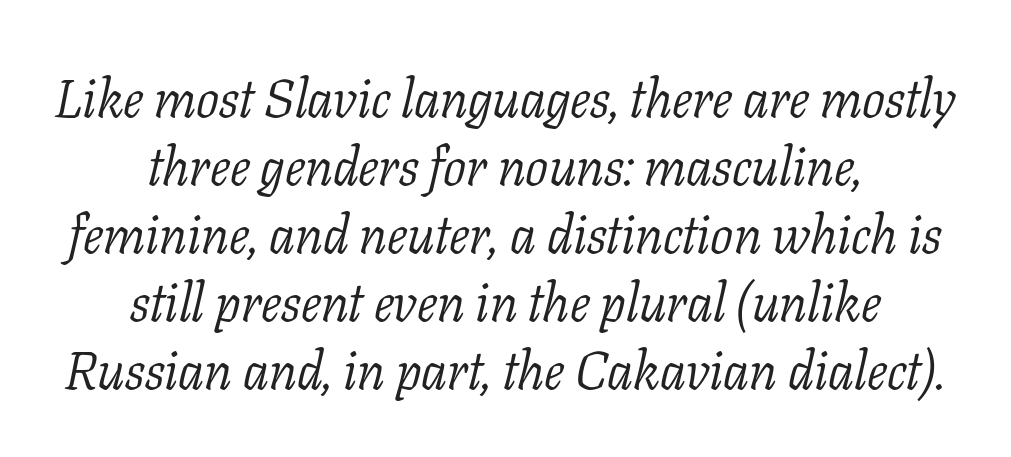
The setting favours the middle, as headings and verse often do. Tall strokes in this sample are angled rather than plumb. Each letter keeps its own natural width here, so spacing adapts to shape. I'd call this a serif setting — the letters wear small feet. Baseline-to-baseline distance is the conventional proportion of letter height.
